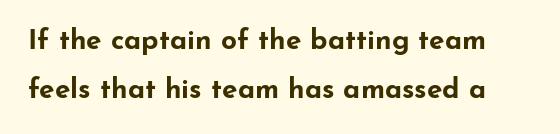
Beneath every word, the page is bare. Each letter keeps its own natural width here, so spacing adapts to shape. The font family rendered here belongs to the sans-serif group. Heavy-handed strokes throughout: this text is bold. Is there any slant? The stems are plumb.
